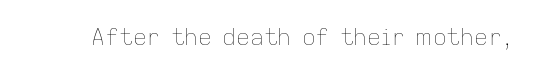
The image shows 23 px text type, upright; set normal letter spacing, not underlined.
